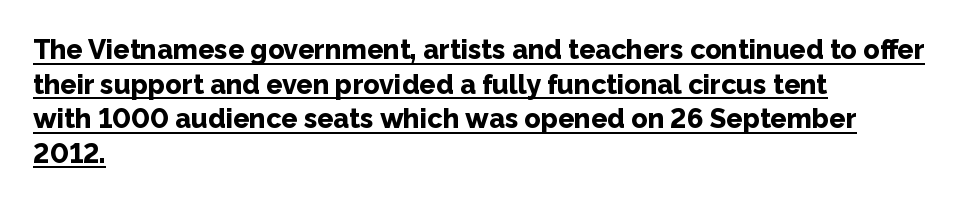
Q: Is the text bold? A: Yes.
Q: Is the text italic (slanted)? A: No, it is upright.
Q: Is the text underlined? A: Yes.
Q: How is the paragraph aligned? A: Left-aligned.
Q: Is the spacing between letters normal or unusually wide? A: Normal.
Q: Is the spacing between lines tight, normal or loose? A: Normal.
